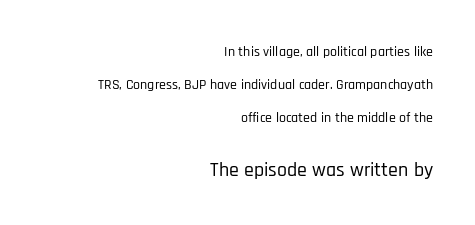
Q: Is the text italic (slanted)? A: No, it is upright.
Q: Is the text underlined? A: No.
Q: How is the paragraph aligned? A: Right-aligned.
Q: Is the spacing between letters normal or unusually wide? A: Normal.
Q: Is the spacing between lines tight, normal or loose? A: Loose.
Q: Which block of text is set in a larger size, the first (top) or the second (bottom)? A: The second (bottom) one.
